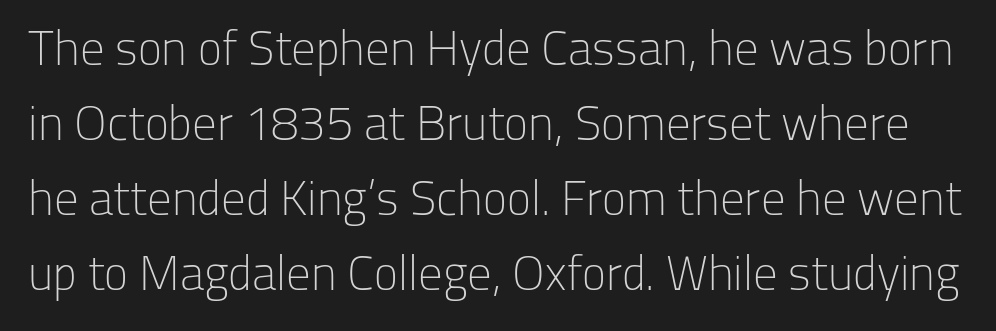
Is there any slant? The stems are plumb. The letters advance in unequal steps, a hallmark of proportional type. The passage shown has conventional tracking throughout. In terms of leading, this rendering sits right in the middle. Lines of text with bare space underneath. These lines are composed in type without serifs.
